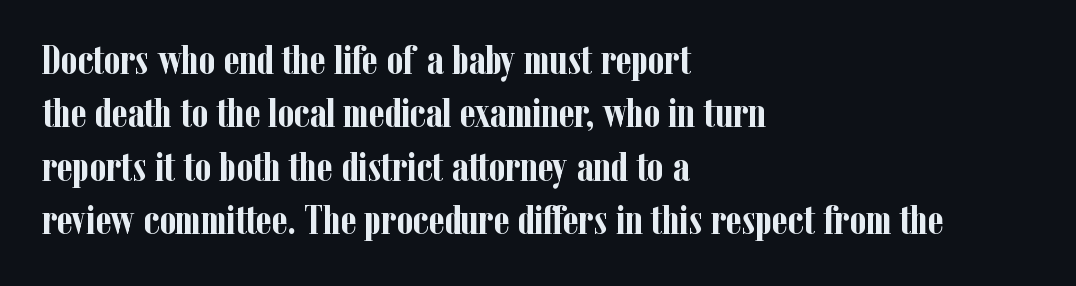
The image shows 42 px semibold, condensed serif type, upright; set left-aligned, normal line spacing (1.27x), normal letter spacing, not underlined; low stroke contrast and a medium x-height.
